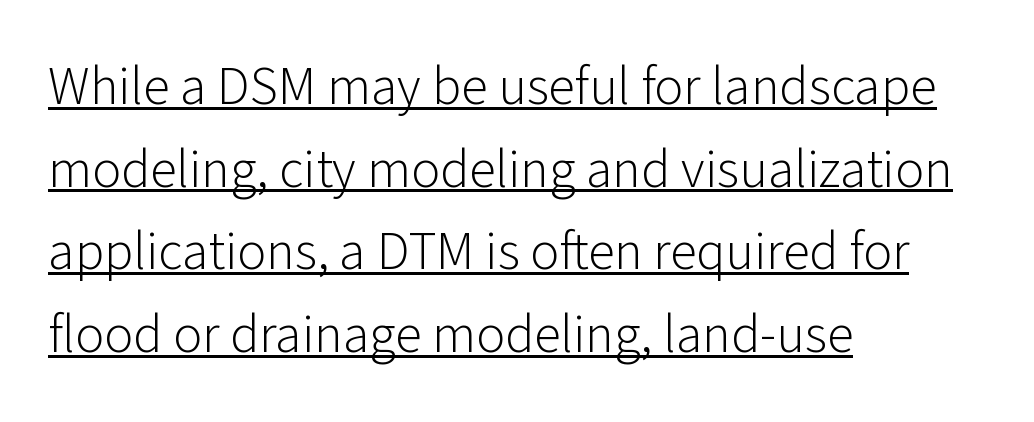
Q: Is the text bold? A: No.
Q: Is the text italic (slanted)? A: No, it is upright.
Q: Is the typeface a serif or a sans-serif typeface? A: Sans-serif.
Q: Is the text underlined? A: Yes.
Q: How is the paragraph aligned? A: Left-aligned.
Q: Is the spacing between letters normal or unusually wide? A: Normal.
Q: Is the spacing between lines tight, normal or loose? A: Normal.
Q: Width (condensed, normal, or wide)? A: Normal.
Q: Stroke contrast? A: Low.
Q: x-height? A: Medium.
Q: Monospaced? A: No.
